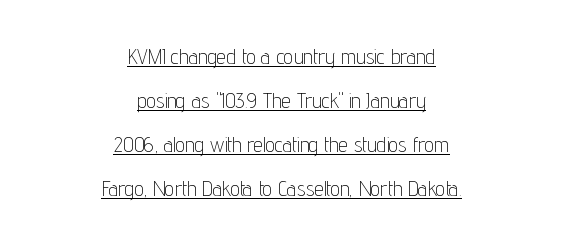
Compared with undecorated copy, this sample adds a rule below the words. Nobody touched the tracking dial on this one. Is this a heavy cut? Hardly; it is regular or lighter. The typography opts for an upright posture over an oblique one.
